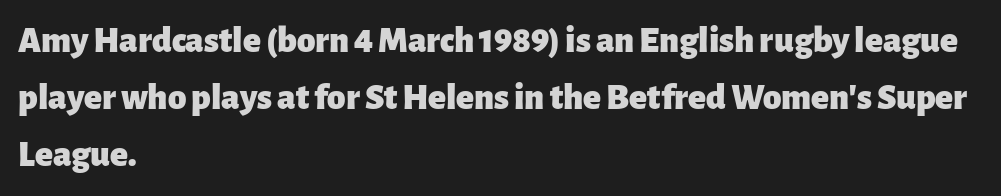
The image shows 37 px heavy sans-serif type, upright; set left-aligned, normal line spacing (1.54x), normal letter spacing, not underlined; low stroke contrast and a medium x-height.
